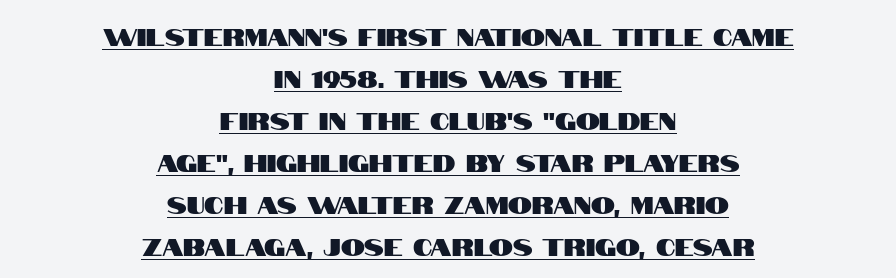
The typography opts for an upright posture over an oblique one. One-word summary of the alignment: center. Does extra space separate the letters? No, they use regular spacing. Students, observe the line beneath the letters — that is underlining.
